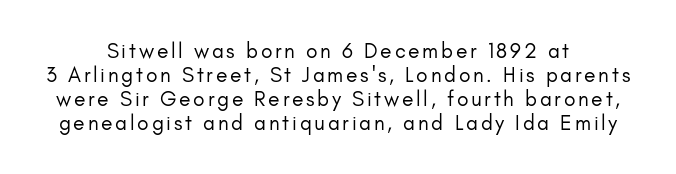
{"italic": "no", "bold": "no", "underline": "no", "line_spacing": "tight", "line_spacing_ratio": 1.14, "glyph_px": 21}
